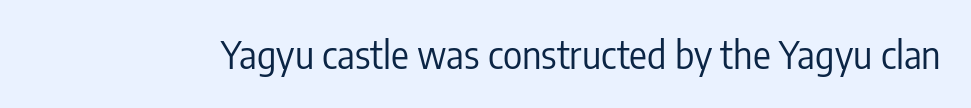
The letterforms sit shoulder to shoulder at normal distance. The rendering uses natural spacing where letterforms have individual widths. In terms of posture, this sample is upright. Unbolded letterforms with no extra heft. Check where the strokes stop: nothing finishes them off — pure sans.
